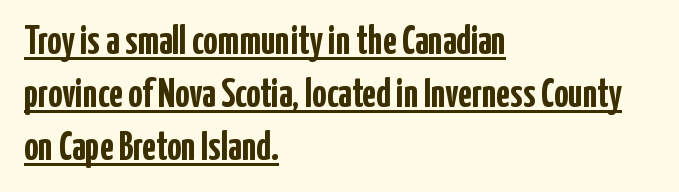
{"serif": "no", "italic": "no", "bold": "yes", "weight": "semibold", "width": "condensed", "stroke_contrast": "low", "x_height": "medium", "monospaced": "no", "underline": "yes", "align": "left", "line_spacing": "normal", "line_spacing_ratio": 1.32, "letter_spacing": "normal", "letter_spacing_em": 0.0, "glyph_px": 40}
